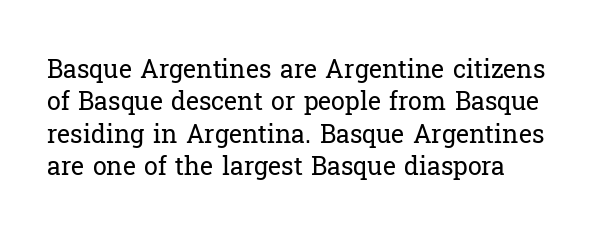
The image shows 25 px text type, upright; set normal line spacing (1.3x), normal letter spacing, not underlined.
